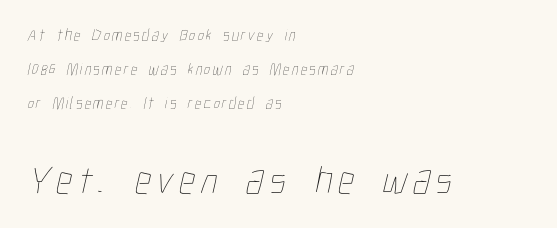
The image shows 40 px thin, condensed type; set left-aligned, loose line spacing (2.12x), not underlined; the second (bottom) block is 2.5x larger; low stroke contrast and a medium x-height.
